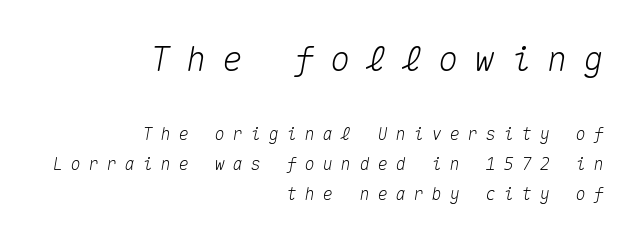
Beneath every word, the page is bare. Typeset ragged left — the right edge is the straight one. Short note: letters widely spaced. This layout puts the oversized block above and the modest block below. Designer's note — italics engaged. Looks like terminal output: every glyph gets an equal slot.
